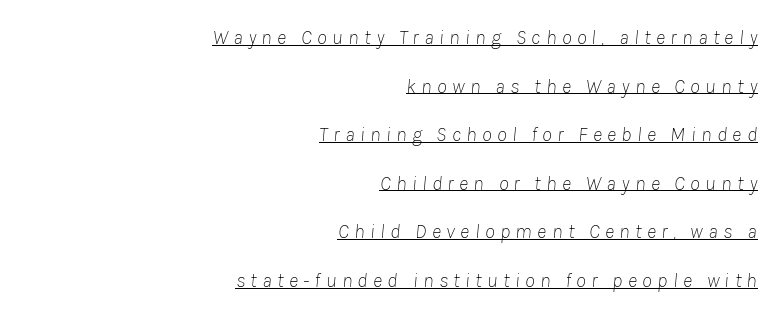
The strokes carry an ordinary text weight at most. If you drew a ruler down the right edge, every line would touch it. Check the space under the baseline: a stroke is drawn there. A typesetter would mark this as italic.
